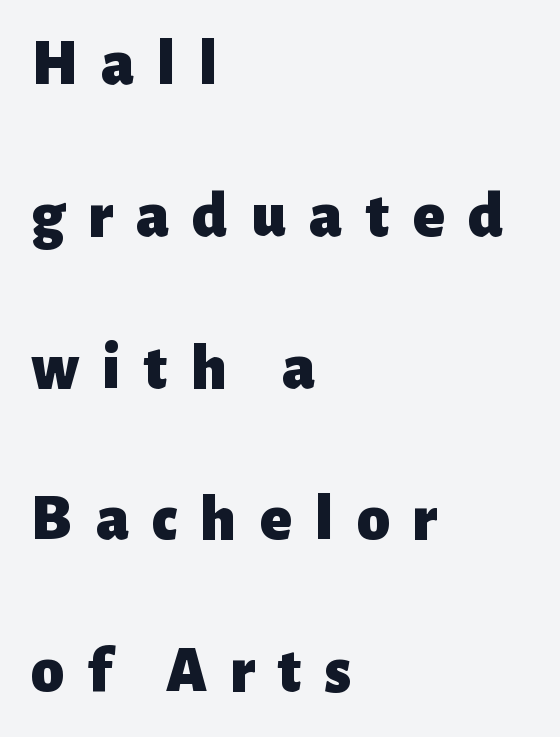
Q: Is the text bold? A: Yes.
Q: Is the text italic (slanted)? A: No, it is upright.
Q: Is the typeface a serif or a sans-serif typeface? A: Sans-serif.
Q: Is the text underlined? A: No.
Q: How is the paragraph aligned? A: Left-aligned.
Q: Is the spacing between letters normal or unusually wide? A: Unusually wide.
Q: Is the spacing between lines tight, normal or loose? A: Loose.
Q: Width (condensed, normal, or wide)? A: Normal.
Q: Stroke contrast? A: Low.
Q: x-height? A: Medium.
Q: Monospaced? A: No.
